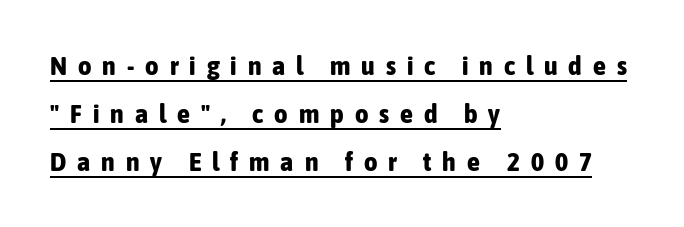
The image shows 26 px bold type, upright; set left-aligned, line spacing 1.84x, unusually wide letter spacing (+0.42 em), underlined.
